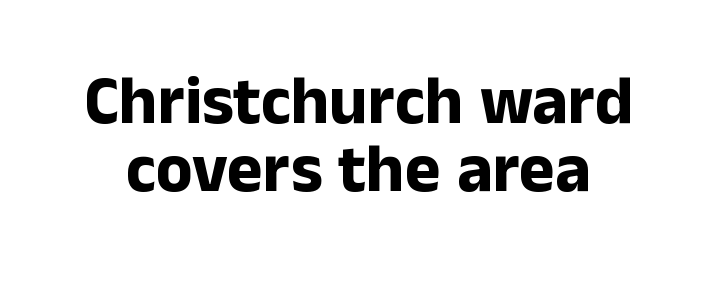
Q: Is the text bold? A: Yes.
Q: Is the text italic (slanted)? A: No, it is upright.
Q: Is the typeface a serif or a sans-serif typeface? A: Sans-serif.
Q: Is the text underlined? A: No.
Q: Is the spacing between letters normal or unusually wide? A: Normal.
Q: Is the spacing between lines tight, normal or loose? A: Tight.
Q: Width (condensed, normal, or wide)? A: Normal.
Q: Stroke contrast? A: Low.
Q: x-height? A: Medium.
Q: Monospaced? A: No.
